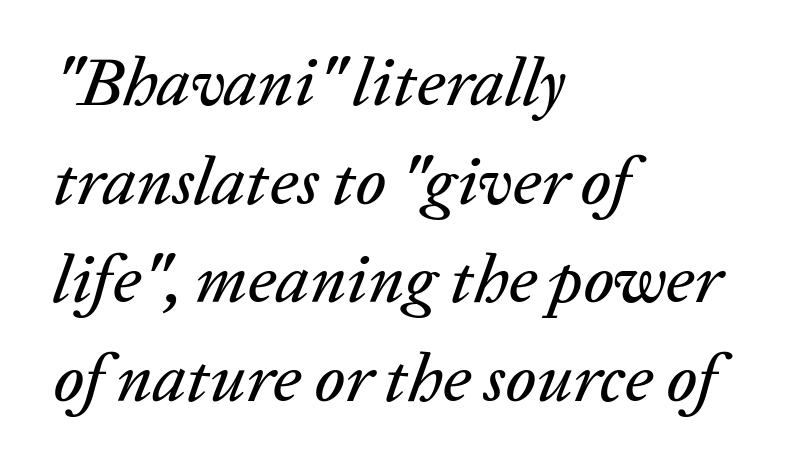
Rows of type keep a routine distance in the vertical direction. Spacing between characters is what you'd get straight out of the box. Bare-footed words on every line. Horizontal alignment here is leftward, the default for most running prose.
